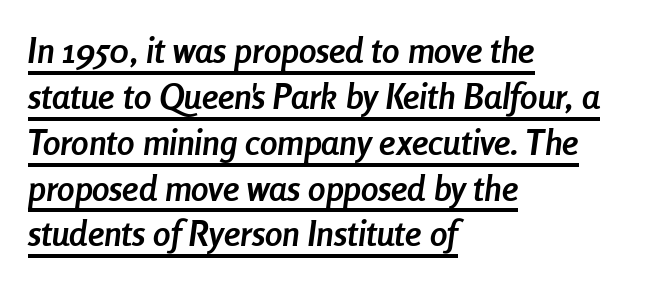
Underlined type. The passage shown is typed in a proportional face where columns would drift. Heavy, bold letterforms. The axis of the letterforms is tilted away from vertical.
